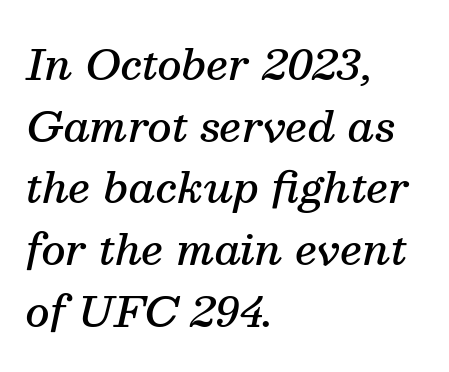
Unmarked baselines from the first word to the last. A typesetter would call this zero additional tracking. If you drew a line through each stem, it would be angled. The compositor pushed each line to the left boundary.
